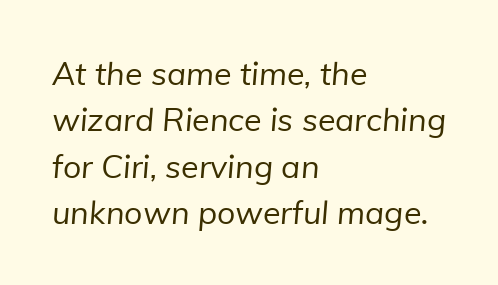
The image shows 32 px regular-weight sans-serif type; set left-aligned, normal line spacing (1.45x), normal letter spacing, not underlined; low stroke contrast and a medium x-height.
